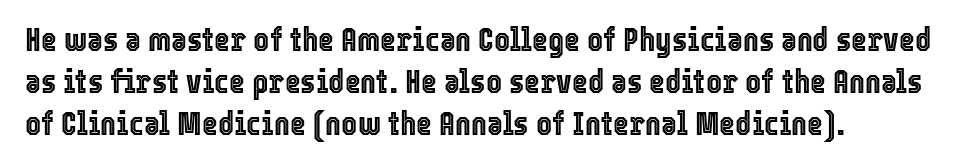
Italic? Not at all — the glyphs are vertical. Underline: absent. The setting favours the left margin, as ordinary paragraphs usually do. Letter spacing: default.
